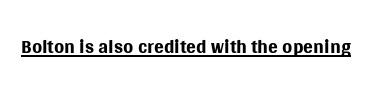
Caption: face not bold, strokes unweighted. The letterforms sit shoulder to shoulder at normal distance. Think of a printed novel: that variable character pitch is what you see here. Decoration check: the copy is underlined. The typeface chosen for these lines omits serifs.
